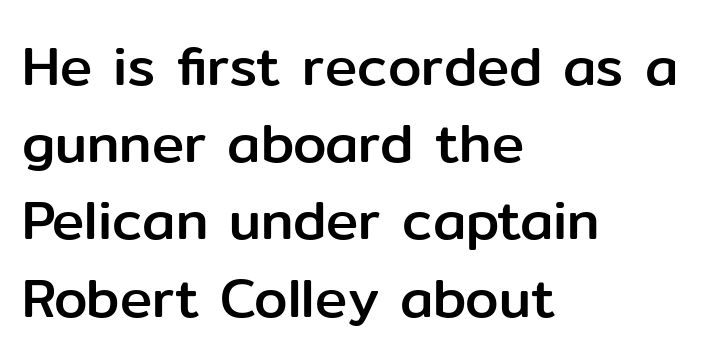
The image shows 54 px sans-serif type, upright; set left-aligned, normal line spacing (1.43x), normal letter spacing, not underlined; low stroke contrast and a medium x-height.
